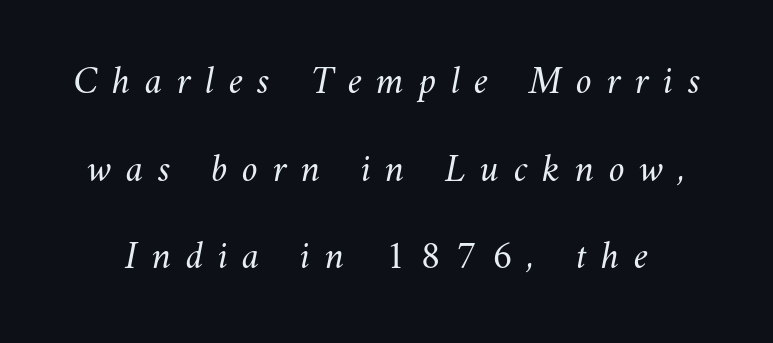
Q: Is the text bold? A: No.
Q: Is the text underlined? A: No.
Q: Is the spacing between letters normal or unusually wide? A: Unusually wide.
Q: Is the spacing between lines tight, normal or loose? A: Loose.
Q: Width (condensed, normal, or wide)? A: Normal.
Q: Stroke contrast? A: Medium.
Q: x-height? A: Small.
Q: Monospaced? A: No.
